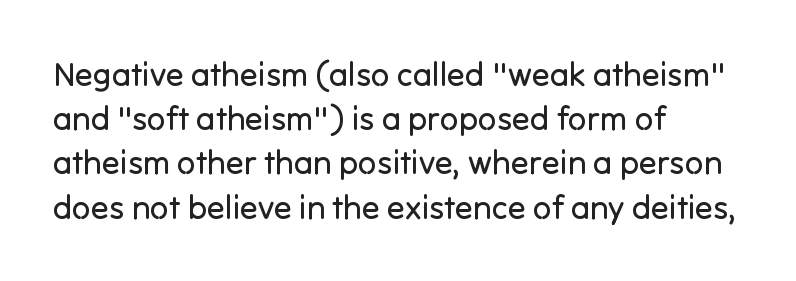
Q: Is the text bold? A: No.
Q: Is the text italic (slanted)? A: No, it is upright.
Q: Is the typeface a serif or a sans-serif typeface? A: Sans-serif.
Q: Is the text underlined? A: No.
Q: How is the paragraph aligned? A: Left-aligned.
Q: Is the spacing between letters normal or unusually wide? A: Normal.
Q: Is the spacing between lines tight, normal or loose? A: Normal.
Q: Width (condensed, normal, or wide)? A: Normal.
Q: Stroke contrast? A: Low.
Q: x-height? A: Medium.
Q: Monospaced? A: No.
